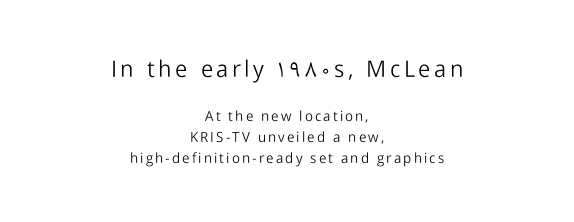
Leading: standard. Unlike italic type, these characters show no tilt at all. A light-to-regular cut is what we see here. The first block has been scaled up relative to the second. The foot of each line stays bare and open.
